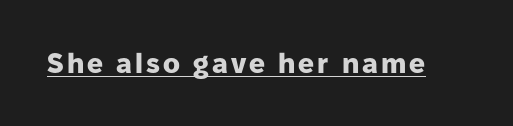
{"serif": "no", "italic": "no", "bold": "yes", "weight": "heavy", "width": "normal", "stroke_contrast": "low", "x_height": "medium", "monospaced": "no", "underline": "yes", "glyph_px": 28}
